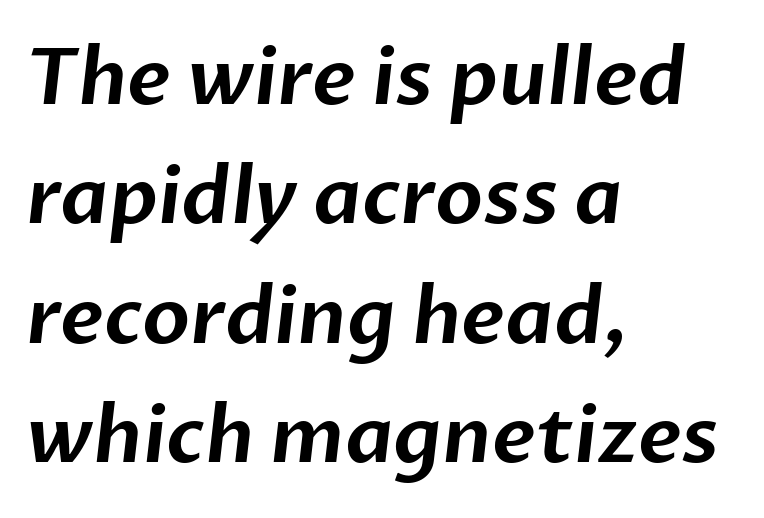
Looks like regular typesetting: each glyph gets only the width it needs. The block of text has a typical density, with ordinary space between rows. Glyph-to-glyph distance matches everyday printed text. Examine the stroke ends and you'll find no serifs.
